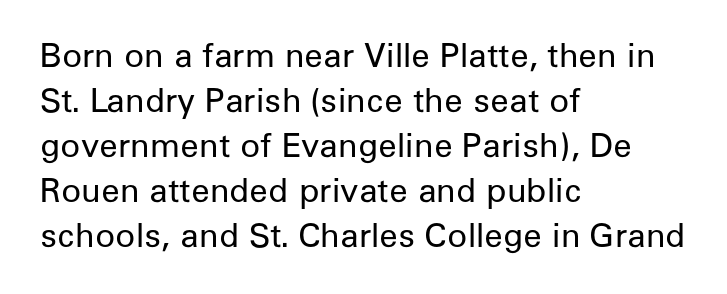
Default kerning and tracking; the words read as compact shapes. Each letter's strokes conclude bluntly, with no projecting serifs. The face used here is proportionally spaced, like ordinary book or web type. If you drew a ruler down the left edge, every line would touch it.
